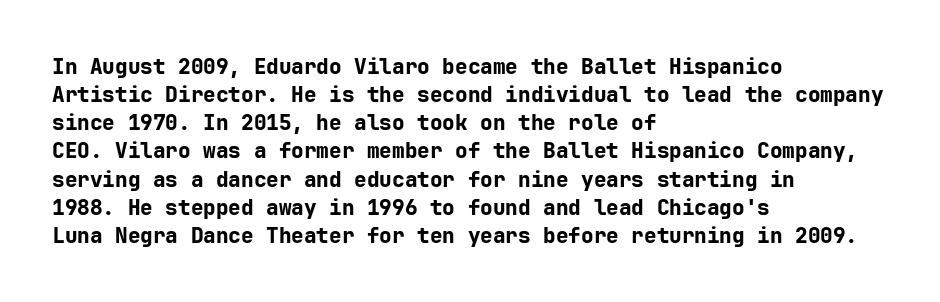
The image shows 21 px bold type, upright; set left-aligned, normal line spacing (1.34x), normal letter spacing, not underlined.
